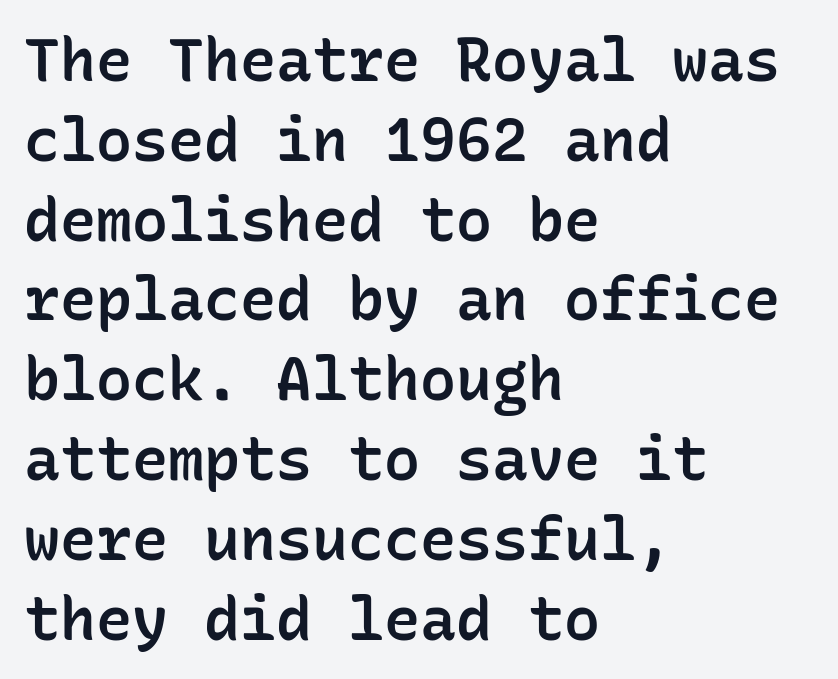
Check where the strokes stop: nothing finishes them off — pure sans. Every character here occupies the same horizontal width, giving the sample a typewriter-like rhythm. Each line starts at the same left margin while the right side varies. Unlike italic type, these characters show no tilt at all. The rows are spaced the way most documents space them. Each row of text sits above clean, open space.
